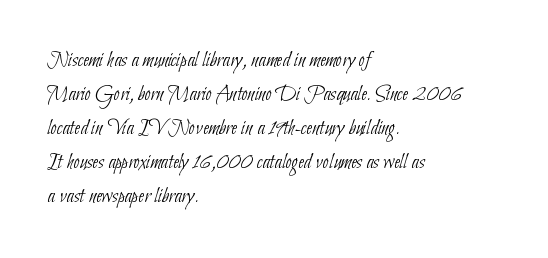
{"bold": "no", "underline": "no", "align": "left", "line_spacing": "normal", "line_spacing_ratio": 1.54, "letter_spacing": "normal", "letter_spacing_em": 0.0, "glyph_px": 22}
